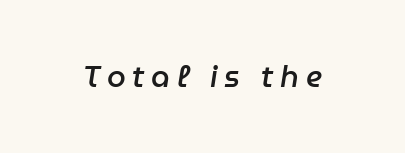
{"italic": "yes", "lean": "right", "slant_degrees": 9, "bold": "semi", "weight": "semibold", "width": "normal", "stroke_contrast": "low", "x_height": "medium", "monospaced": "no", "underline": "no", "letter_spacing": "wide", "letter_spacing_em": 0.22, "glyph_px": 30}
